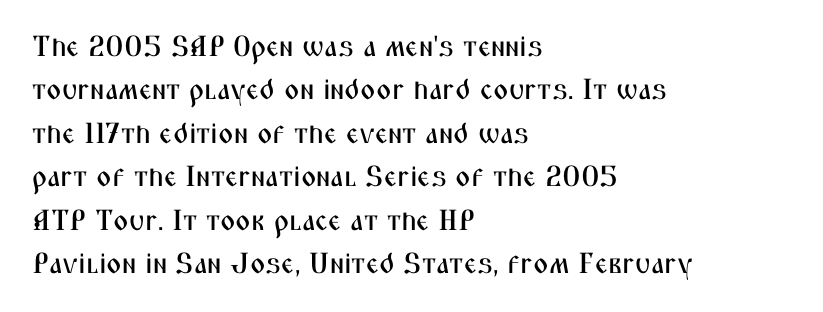
The image shows 29 px condensed sans-serif type, upright; set left-aligned, normal line spacing (1.5x), normal letter spacing, not underlined; medium stroke contrast and a medium x-height.
